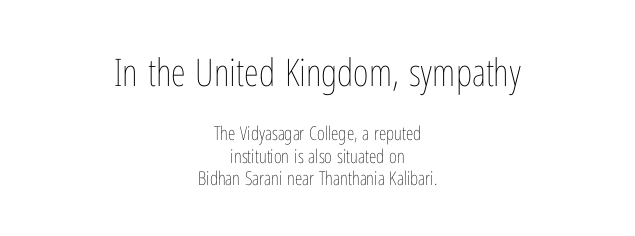
The image shows 38 px thin, condensed type, upright; set centered, line spacing 1.16x, normal letter spacing, not underlined; the first (top) block is 2.0x larger; low stroke contrast and a medium x-height.
